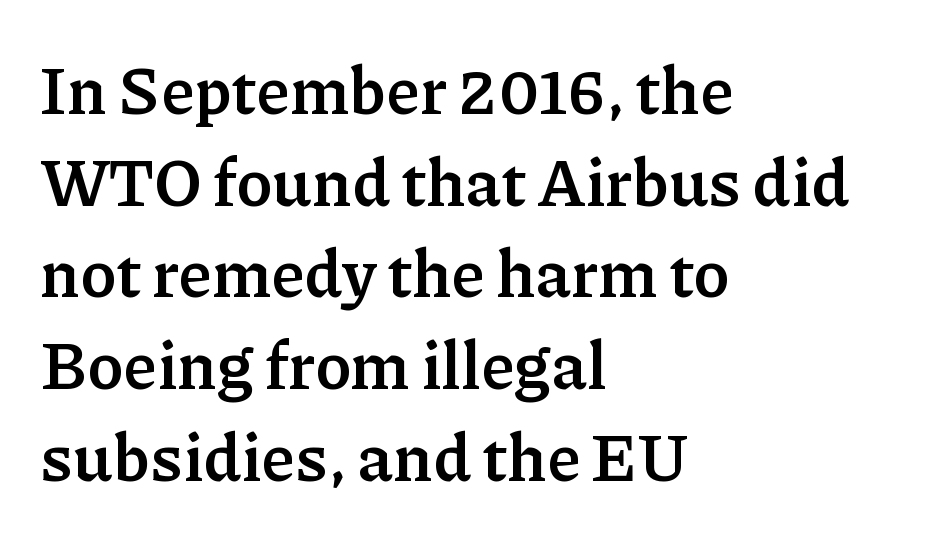
Q: Is the text bold? A: Yes.
Q: Is the text italic (slanted)? A: No, it is upright.
Q: Is the typeface a serif or a sans-serif typeface? A: Serif.
Q: Is the text underlined? A: No.
Q: How is the paragraph aligned? A: Left-aligned.
Q: Is the spacing between letters normal or unusually wide? A: Normal.
Q: Is the spacing between lines tight, normal or loose? A: Normal.
Q: Width (condensed, normal, or wide)? A: Normal.
Q: Stroke contrast? A: Low.
Q: x-height? A: Medium.
Q: Monospaced? A: No.
